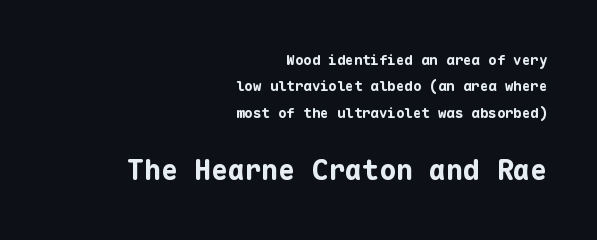
Q: Is the text bold? A: Yes.
Q: Is the text italic (slanted)? A: No, it is upright.
Q: Is the typeface a serif or a sans-serif typeface? A: Sans-serif.
Q: Is the text underlined? A: No.
Q: How is the paragraph aligned? A: Right-aligned.
Q: Is the spacing between letters normal or unusually wide? A: Normal.
Q: Which block of text is set in a larger size, the first (top) or the second (bottom)? A: The second (bottom) one.
Q: Width (condensed, normal, or wide)? A: Normal.
Q: Stroke contrast? A: Low.
Q: x-height? A: Medium.
Q: Monospaced? A: Yes.
